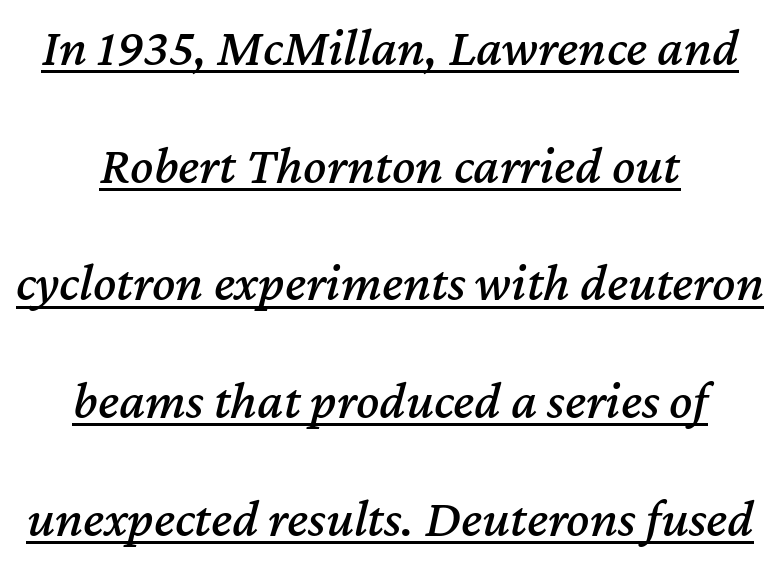
The image shows 54 px text type, italic (leaning right); set centered, loose line spacing (2.18x), normal letter spacing, underlined; medium stroke contrast and a medium x-height.
